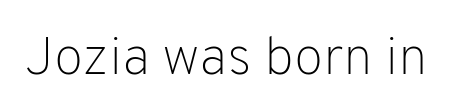
{"serif": "no", "italic": "no", "bold": "no", "weight": "light", "width": "normal", "stroke_contrast": "low", "x_height": "medium", "monospaced": "no", "underline": "no", "letter_spacing": "normal", "letter_spacing_em": 0.0, "glyph_px": 54}
